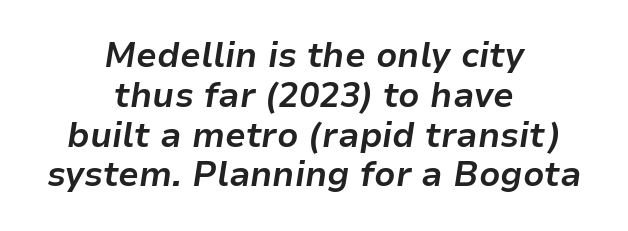
Q: Is the text bold? A: Yes.
Q: Is the text italic (slanted)? A: Yes, it leans right by about 9 degrees.
Q: Is the text underlined? A: No.
Q: How is the paragraph aligned? A: Centered.
Q: Is the spacing between letters normal or unusually wide? A: Normal.
Q: Width (condensed, normal, or wide)? A: Normal.
Q: Stroke contrast? A: Low.
Q: x-height? A: Medium.
Q: Monospaced? A: No.
